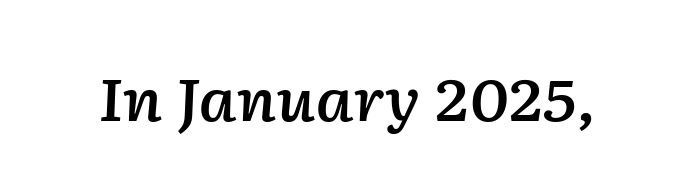
Spacing between characters is what you'd get straight out of the box. Summary of weight: moderately heavy, a semibold. You could not count columns in this text — the font is proportionally spaced. This is oblique type, the kind used for emphasis or titles.
